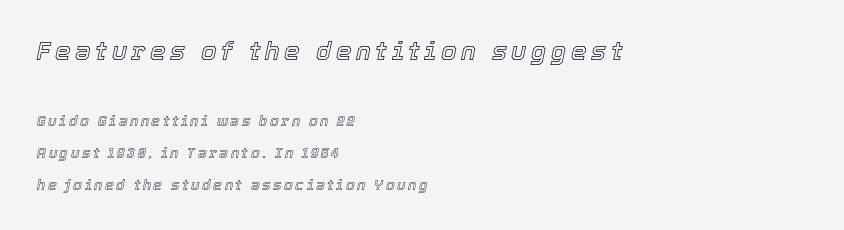
{"italic": "yes", "lean": "right", "slant_degrees": 12, "underline": "no", "align": "left", "line_spacing": "loose", "line_spacing_ratio": 2.26, "larger_block": "first", "size_ratio": 1.79, "glyph_px": 25}
